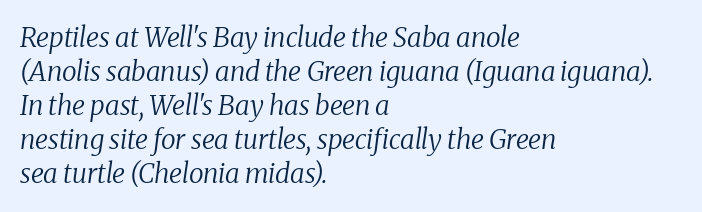
Q: Is the text bold? A: No.
Q: Is the text italic (slanted)? A: Yes, it leans right by about 8 degrees.
Q: Is the text underlined? A: No.
Q: How is the paragraph aligned? A: Left-aligned.
Q: Is the spacing between letters normal or unusually wide? A: Normal.
Q: Is the spacing between lines tight, normal or loose? A: Normal.
